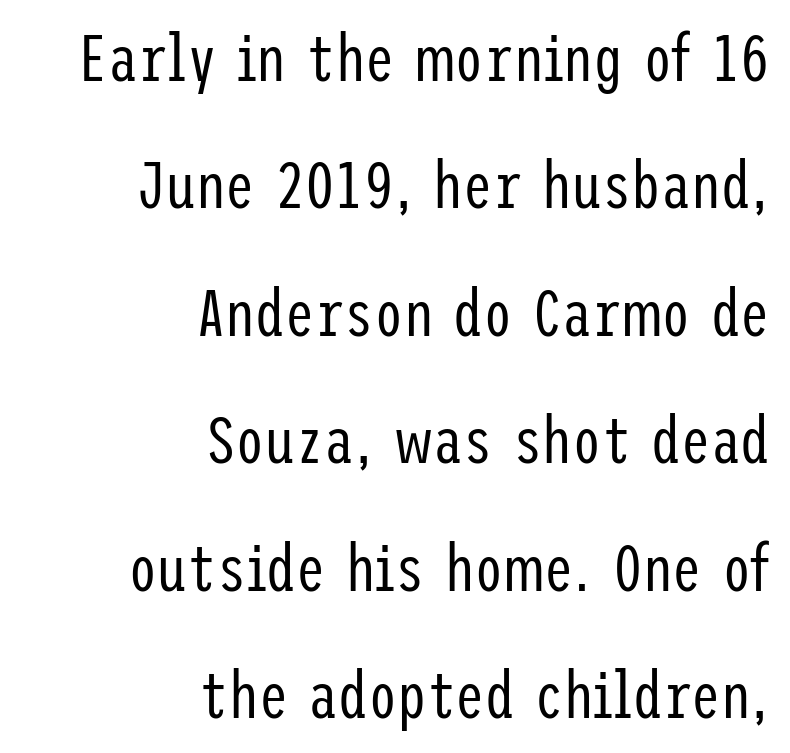
The image shows 66 px regular-weight, condensed sans-serif type, upright; set right-aligned, loose line spacing (1.93x), normal letter spacing, not underlined; low stroke contrast and a medium x-height.
